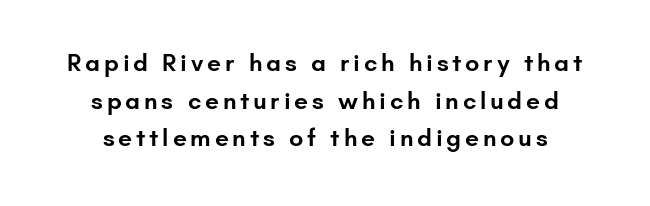
{"italic": "no", "bold": "semi", "underline": "no", "line_spacing": "normal", "line_spacing_ratio": 1.51, "glyph_px": 25}
